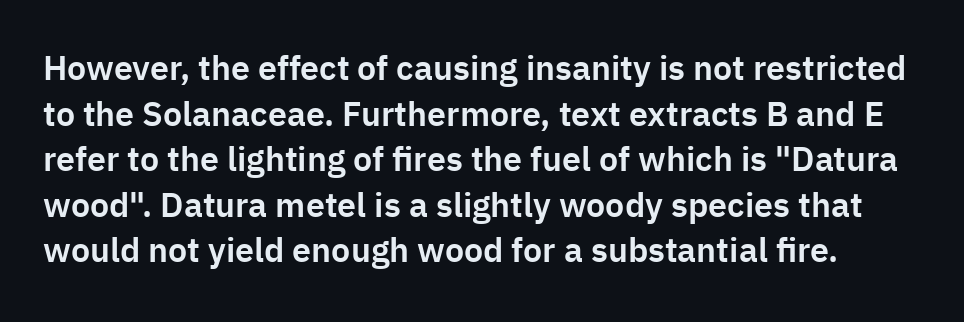
{"serif": "no", "italic": "no", "width": "normal", "stroke_contrast": "low", "x_height": "medium", "monospaced": "no", "underline": "no", "line_spacing": "normal", "line_spacing_ratio": 1.34, "letter_spacing": "normal", "letter_spacing_em": 0.0, "glyph_px": 34}
